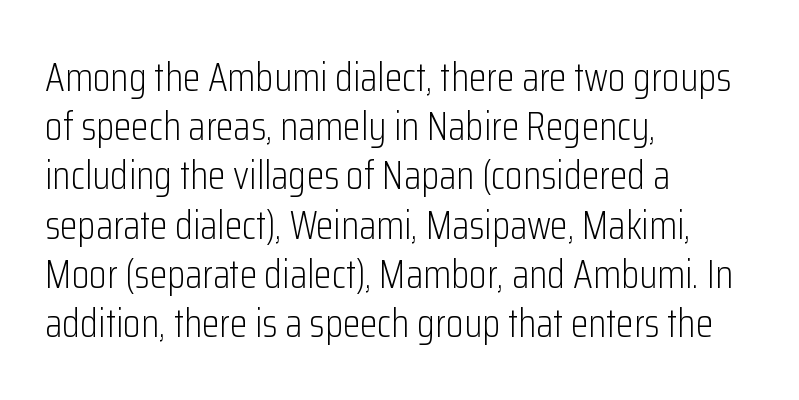
{"serif": "no", "italic": "no", "bold": "no", "weight": "light", "width": "condensed", "stroke_contrast": "low", "x_height": "medium", "monospaced": "no", "underline": "no", "align": "left", "line_spacing_ratio": 1.23, "letter_spacing": "normal", "letter_spacing_em": 0.0, "glyph_px": 40}
